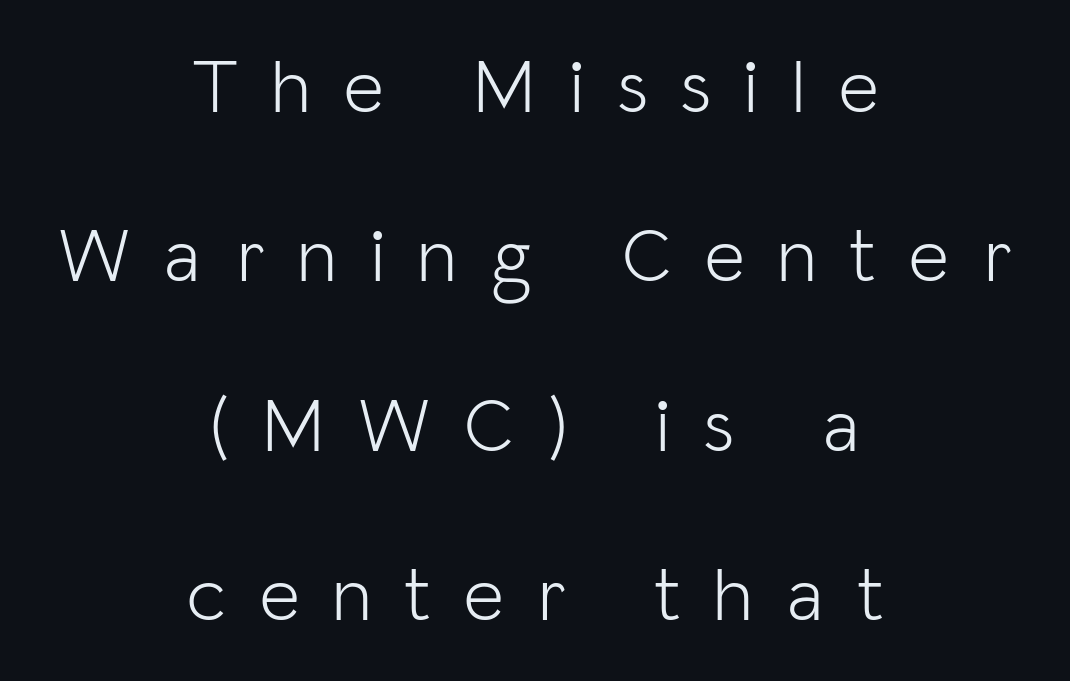
The image shows 78 px light sans-serif type, upright; set centered, loose line spacing (2.17x), unusually wide letter spacing (+0.44 em), not underlined; low stroke contrast and a medium x-height.
